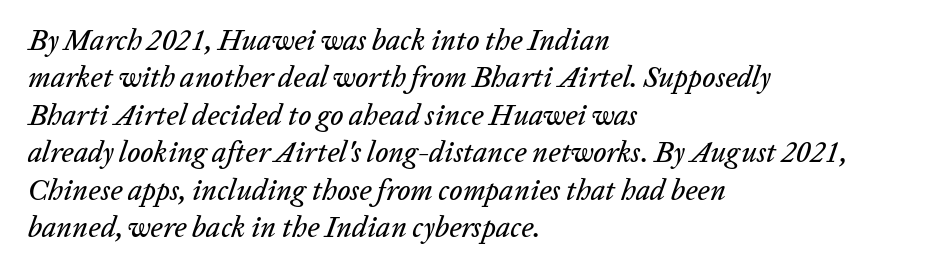
These lines were composed using italics. These lines are set flush left with a ragged right edge. The type is set solid horizontally, with unmodified tracking. Does the leading feel generous? No, just average. A typesetter would call this proportional, since set widths differ per character. Descenders hang freely into open space.
